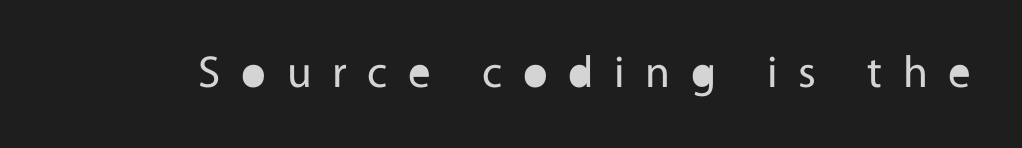
{"serif": "no", "italic": "no", "bold": "no", "weight": "regular", "width": "normal", "x_height": "medium", "monospaced": "no", "underline": "no", "letter_spacing": "wide", "letter_spacing_em": 0.46, "glyph_px": 45}
